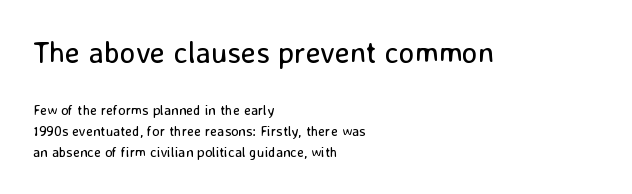
Q: Is the text bold? A: No.
Q: Is the text italic (slanted)? A: No, it is upright.
Q: Is the typeface a serif or a sans-serif typeface? A: Sans-serif.
Q: Is the text underlined? A: No.
Q: How is the paragraph aligned? A: Left-aligned.
Q: Is the spacing between letters normal or unusually wide? A: Normal.
Q: Is the spacing between lines tight, normal or loose? A: Normal.
Q: Which block of text is set in a larger size, the first (top) or the second (bottom)? A: The first (top) one.
Q: Width (condensed, normal, or wide)? A: Normal.
Q: Stroke contrast? A: Low.
Q: x-height? A: Medium.
Q: Monospaced? A: No.
